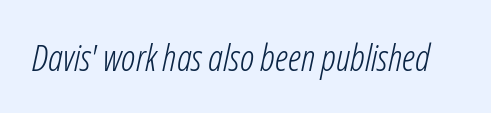
The image shows 37 px light, condensed type, italic (leaning right); set normal letter spacing, not underlined; low stroke contrast and a medium x-height.
